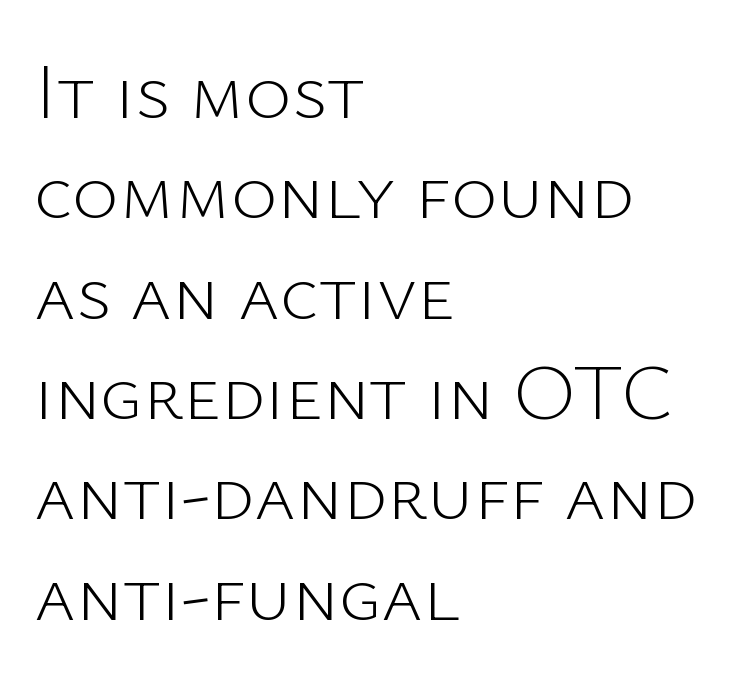
Q: Is the text bold? A: No.
Q: Is the text italic (slanted)? A: No, it is upright.
Q: Is the typeface a serif or a sans-serif typeface? A: Sans-serif.
Q: Is the text underlined? A: No.
Q: How is the paragraph aligned? A: Left-aligned.
Q: Is the spacing between letters normal or unusually wide? A: Normal.
Q: Is the spacing between lines tight, normal or loose? A: Normal.
Q: Width (condensed, normal, or wide)? A: Normal.
Q: Stroke contrast? A: Low.
Q: x-height? A: Medium.
Q: Monospaced? A: No.
